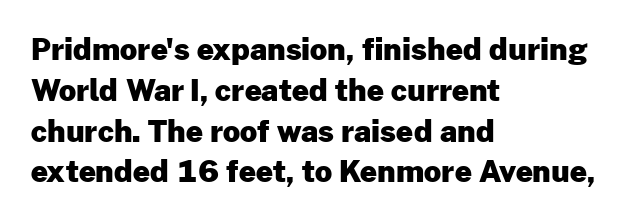
The image shows 30 px heavy sans-serif type, upright; set left-aligned, normal line spacing (1.36x), normal letter spacing, not underlined; low stroke contrast and a medium x-height.
